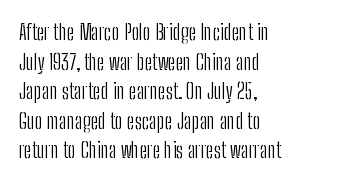
{"italic": "no", "bold": "no", "underline": "no", "align": "left", "line_spacing": "normal", "line_spacing_ratio": 1.41, "letter_spacing": "normal", "letter_spacing_em": 0.0, "glyph_px": 21}
